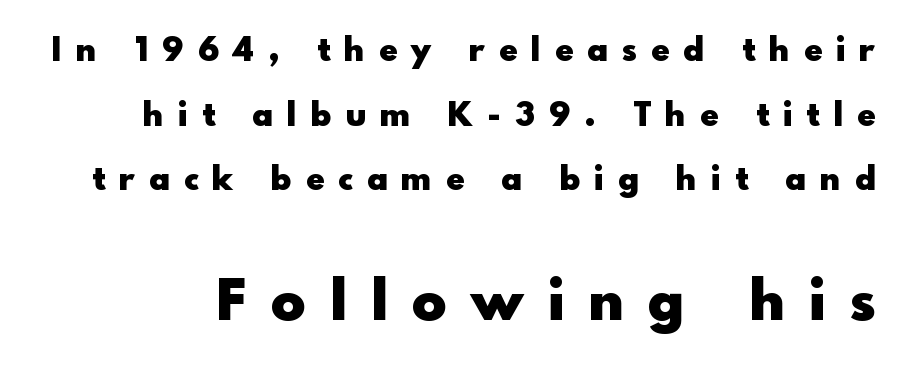
Q: Is the text bold? A: Yes.
Q: Is the text italic (slanted)? A: No, it is upright.
Q: Is the typeface a serif or a sans-serif typeface? A: Sans-serif.
Q: Is the text underlined? A: No.
Q: Is the spacing between letters normal or unusually wide? A: Unusually wide.
Q: Is the spacing between lines tight, normal or loose? A: Loose.
Q: Which block of text is set in a larger size, the first (top) or the second (bottom)? A: The second (bottom) one.
Q: Width (condensed, normal, or wide)? A: Normal.
Q: x-height? A: Small.
Q: Monospaced? A: No.
